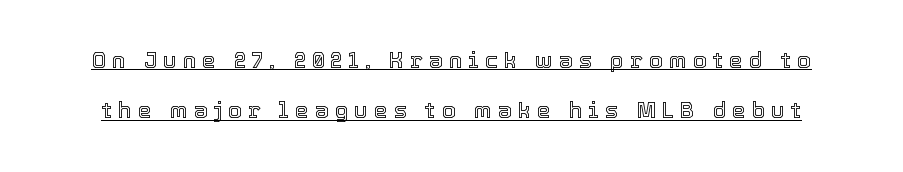
The image shows 22 px text type, upright; set loose line spacing (2.28x), unusually wide letter spacing (+0.28 em), underlined.
